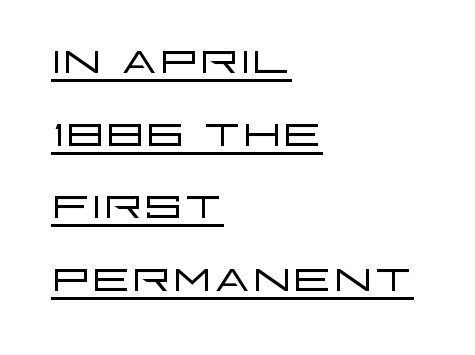
The gaps between neighbouring characters are ordinary and unremarkable. Nothing sits at the stroke ends, so this counts as sans-serif. Varying glyph widths throughout — classic text-font behaviour. Heaviness? Minimal to ordinary, like unemphasized prose. Like a heading marked for emphasis, these lines bear an underscore. Compared with a centered layout, this one pins lines to the left instead.
